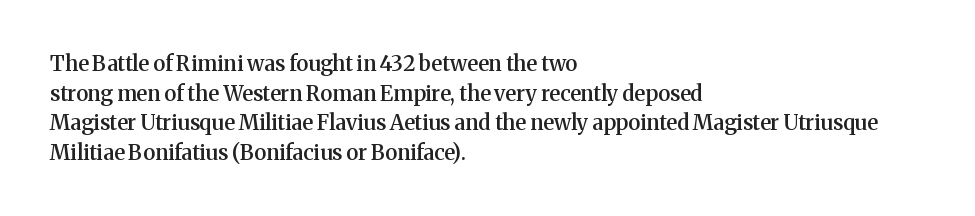
Q: Is the text bold? A: Semi-bold.
Q: Is the text italic (slanted)? A: No, it is upright.
Q: Is the text underlined? A: No.
Q: How is the paragraph aligned? A: Left-aligned.
Q: Is the spacing between letters normal or unusually wide? A: Normal.
Q: Is the spacing between lines tight, normal or loose? A: Normal.
